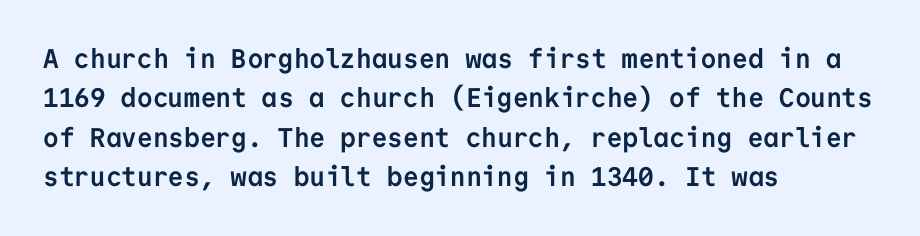
The line texture is even and compact thanks to regular tracking. Notice how the passage keeps a crisp vertical edge on the left only. Rendered with straight, roman letterforms. A bare baseline throughout the passage. One glance says typical: line gaps are just what's usual.
